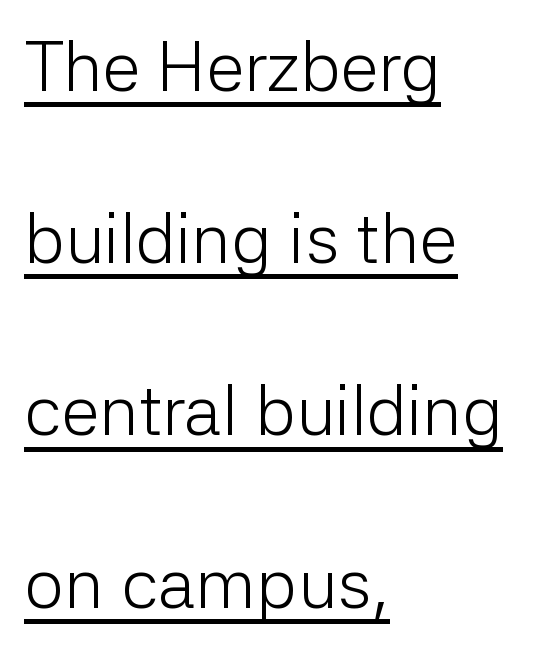
Q: Is the text bold? A: No.
Q: Is the text italic (slanted)? A: No, it is upright.
Q: Is the typeface a serif or a sans-serif typeface? A: Sans-serif.
Q: Is the text underlined? A: Yes.
Q: How is the paragraph aligned? A: Left-aligned.
Q: Is the spacing between letters normal or unusually wide? A: Normal.
Q: Is the spacing between lines tight, normal or loose? A: Loose.
Q: Width (condensed, normal, or wide)? A: Normal.
Q: Stroke contrast? A: Low.
Q: x-height? A: Medium.
Q: Monospaced? A: No.
